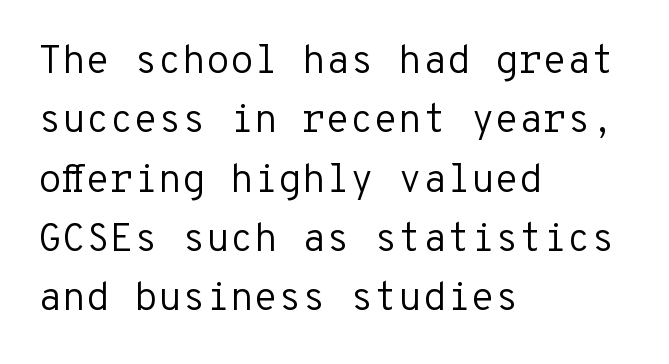
{"serif": "no", "italic": "no", "bold": "no", "weight": "regular", "width": "normal", "stroke_contrast": "low", "x_height": "medium", "monospaced": "yes", "underline": "no", "align": "left", "line_spacing": "normal", "line_spacing_ratio": 1.52, "letter_spacing": "normal", "letter_spacing_em": 0.0, "glyph_px": 39}
